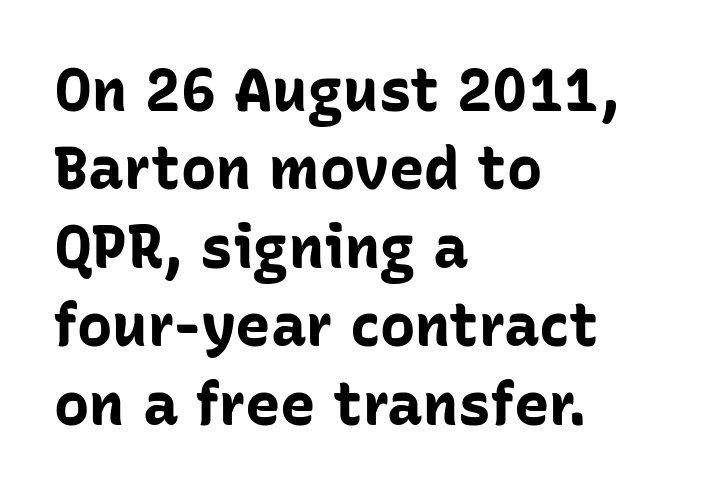
Honestly, there is no underline to notice here at all. Visually the block forms a straight wall on the left and a jagged coastline on the right. The typeface chosen for these lines omits serifs. The rows are spaced the way most documents space them. A typesetter would mark this as roman, not italic. Character widths vary here, with narrow letters taking less room than wide ones.
